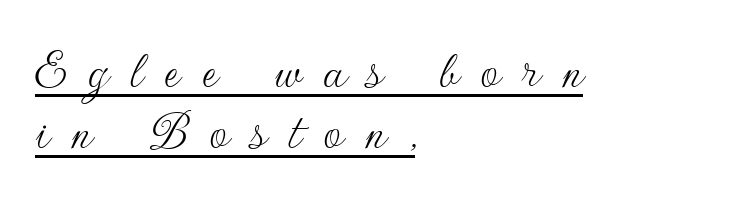
Q: Is the text bold? A: No.
Q: Is the text italic (slanted)? A: Yes.
Q: Is the typeface a serif or a sans-serif typeface? A: Sans-serif.
Q: Is the text underlined? A: Yes.
Q: How is the paragraph aligned? A: Left-aligned.
Q: Is the spacing between letters normal or unusually wide? A: Unusually wide.
Q: Is the spacing between lines tight, normal or loose? A: Tight.
Q: Width (condensed, normal, or wide)? A: Normal.
Q: Stroke contrast? A: Low.
Q: x-height? A: Small.
Q: Monospaced? A: No.
